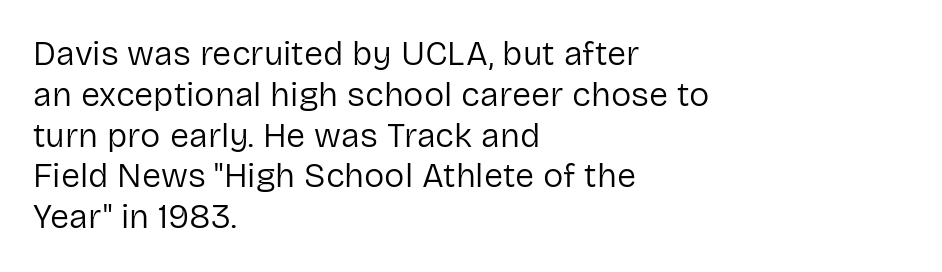
Q: Is the text bold? A: No.
Q: Is the text italic (slanted)? A: No, it is upright.
Q: Is the typeface a serif or a sans-serif typeface? A: Sans-serif.
Q: Is the text underlined? A: No.
Q: How is the paragraph aligned? A: Left-aligned.
Q: Is the spacing between letters normal or unusually wide? A: Normal.
Q: Width (condensed, normal, or wide)? A: Normal.
Q: Stroke contrast? A: Low.
Q: x-height? A: Medium.
Q: Monospaced? A: No.
